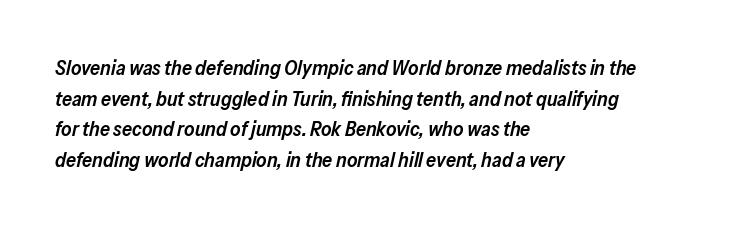
The specimen omits any rule beneath the text block's lines. The type is set solid horizontally, with unmodified tracking. The rows are spaced the way most documents space them. The typography opts for an oblique posture over an upright one. Firm but not heavy-handed strokes: this text is semibold. The setting favours the left margin, as ordinary paragraphs usually do.
